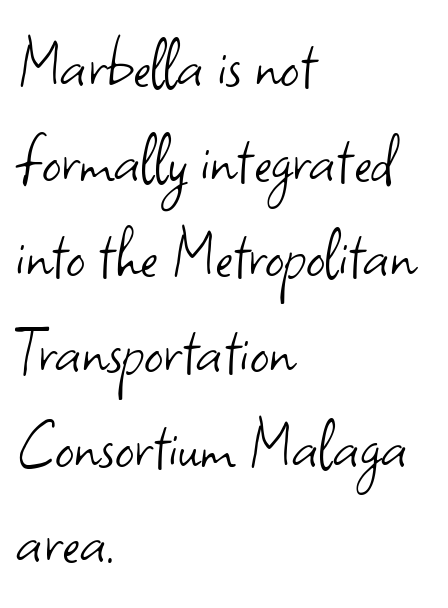
{"serif": "no", "bold": "no", "weight": "light", "width": "normal", "stroke_contrast": "low", "x_height": "small", "monospaced": "no", "underline": "no", "align": "left", "line_spacing": "normal", "line_spacing_ratio": 1.27, "letter_spacing": "normal", "letter_spacing_em": 0.0, "glyph_px": 75}
